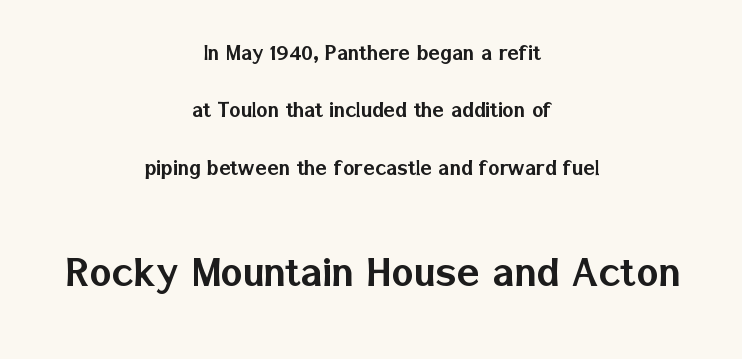
Q: Is the text italic (slanted)? A: No, it is upright.
Q: Is the typeface a serif or a sans-serif typeface? A: Sans-serif.
Q: Is the text underlined? A: No.
Q: How is the paragraph aligned? A: Centered.
Q: Is the spacing between letters normal or unusually wide? A: Normal.
Q: Is the spacing between lines tight, normal or loose? A: Loose.
Q: Which block of text is set in a larger size, the first (top) or the second (bottom)? A: The second (bottom) one.
Q: Width (condensed, normal, or wide)? A: Normal.
Q: Stroke contrast? A: Low.
Q: x-height? A: Medium.
Q: Monospaced? A: No.
